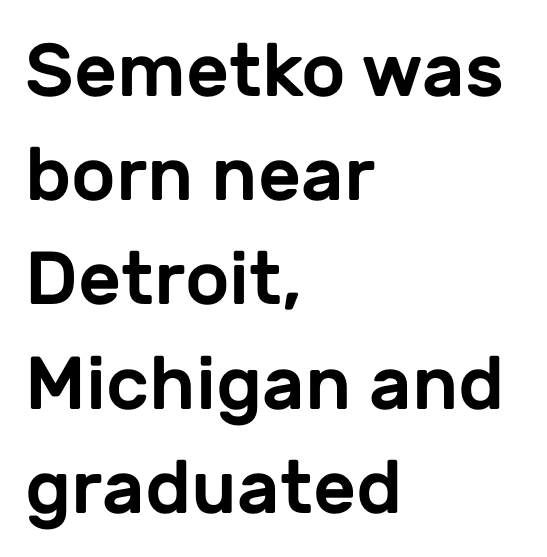
The image shows 75 px sans-serif type, upright; set left-aligned, normal line spacing (1.39x), normal letter spacing, not underlined; low stroke contrast and a medium x-height.
